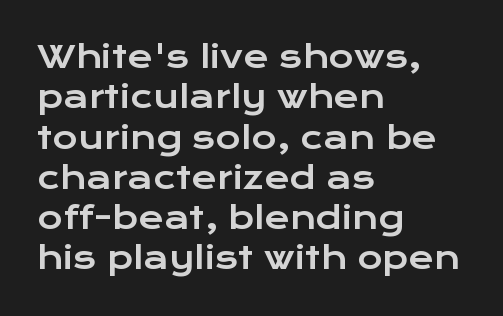
Here the designer chose a conventional face with non-uniform glyph widths. Observe the absence of serifs on each vertical stroke in this sample. Underlining? Definitely not there. This is the regular roman posture of the typeface. The lines sit at an ordinary, default distance from one another.
